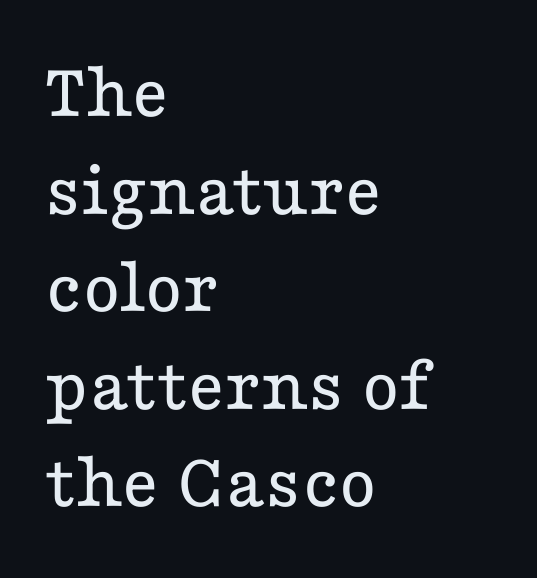
{"serif": "yes", "italic": "no", "bold": "no", "weight": "regular", "width": "wide", "stroke_contrast": "low", "x_height": "medium", "monospaced": "no", "underline": "no", "align": "left", "line_spacing_ratio": 1.22, "letter_spacing": "normal", "letter_spacing_em": 0.0, "glyph_px": 80}
